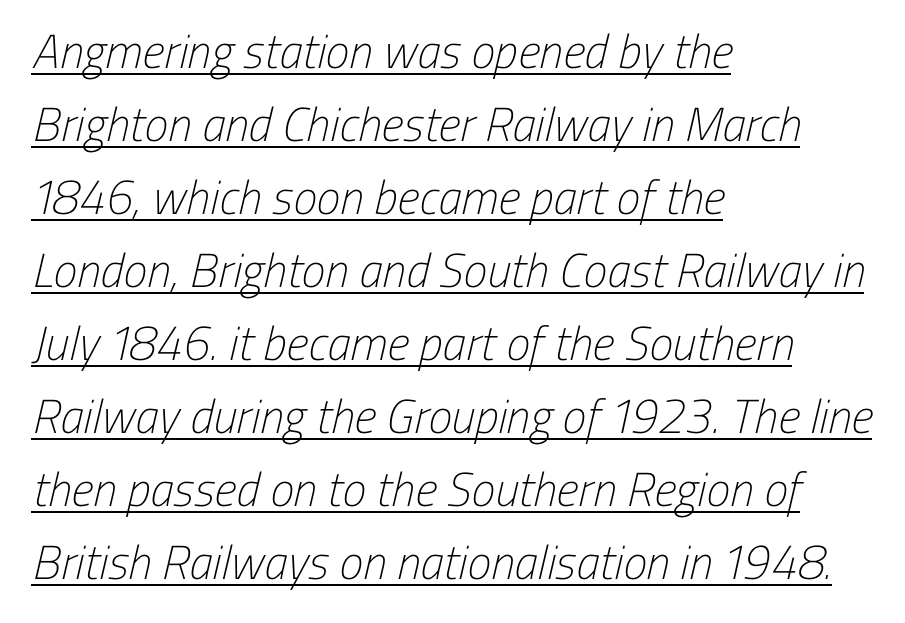
This sample has the flowing, uneven cadence of proportional lettering. All the whitespace from short lines collects on the right. Heft: none added — not bold. These lines are composed in type without serifs. Is the letter spacing exaggerated? No — it looks like the ordinary default. A rule runs beneath these lines of type.
